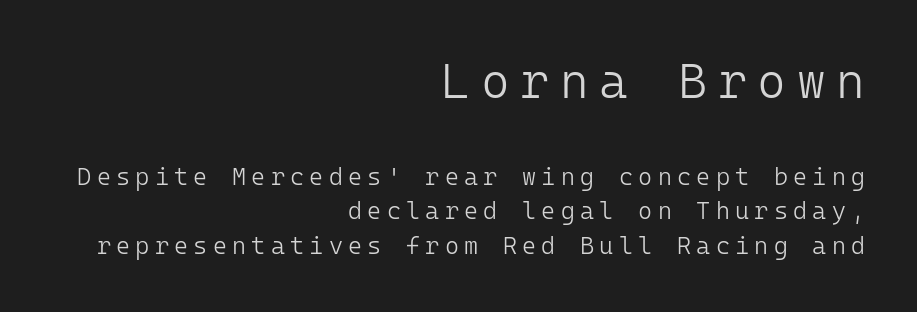
Q: Is the text bold? A: No.
Q: Is the text italic (slanted)? A: No, it is upright.
Q: Is the typeface a serif or a sans-serif typeface? A: Sans-serif.
Q: Is the text underlined? A: No.
Q: How is the paragraph aligned? A: Right-aligned.
Q: Is the spacing between letters normal or unusually wide? A: Unusually wide.
Q: Is the spacing between lines tight, normal or loose? A: Normal.
Q: Which block of text is set in a larger size, the first (top) or the second (bottom)? A: The first (top) one.
Q: Width (condensed, normal, or wide)? A: Normal.
Q: Stroke contrast? A: Low.
Q: x-height? A: Medium.
Q: Monospaced? A: Yes.
